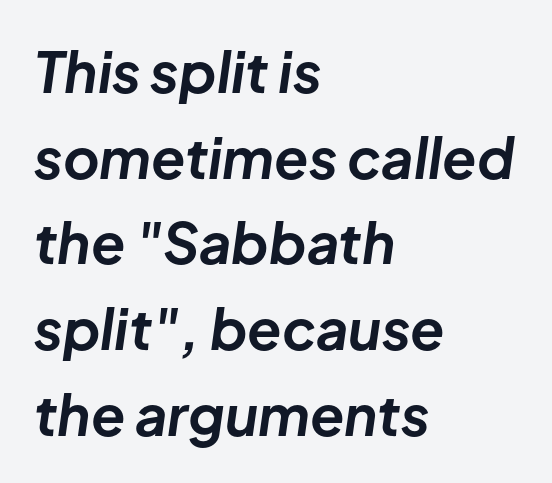
Q: Is the text bold? A: Yes.
Q: Is the text italic (slanted)? A: Yes, it leans right by about 8 degrees.
Q: Is the text underlined? A: No.
Q: How is the paragraph aligned? A: Left-aligned.
Q: Is the spacing between letters normal or unusually wide? A: Normal.
Q: Is the spacing between lines tight, normal or loose? A: Normal.
Q: Width (condensed, normal, or wide)? A: Normal.
Q: Stroke contrast? A: Low.
Q: x-height? A: Medium.
Q: Monospaced? A: No.
